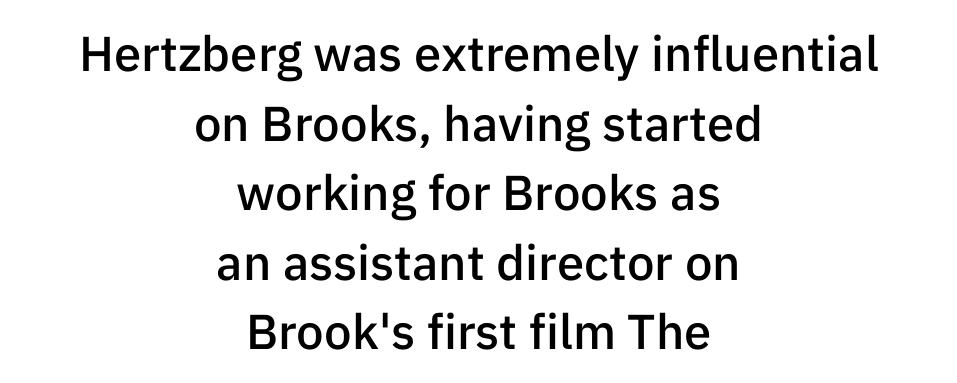
The image shows 49 px semibold sans-serif type, upright; set centered, normal line spacing (1.42x), normal letter spacing, not underlined; low stroke contrast and a medium x-height.
